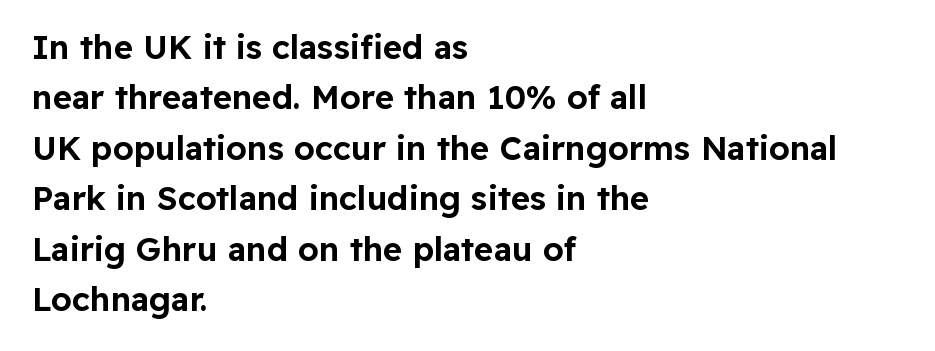
The image shows 33 px sans-serif type, upright; set left-aligned, normal line spacing (1.53x), normal letter spacing, not underlined; low stroke contrast and a medium x-height.
